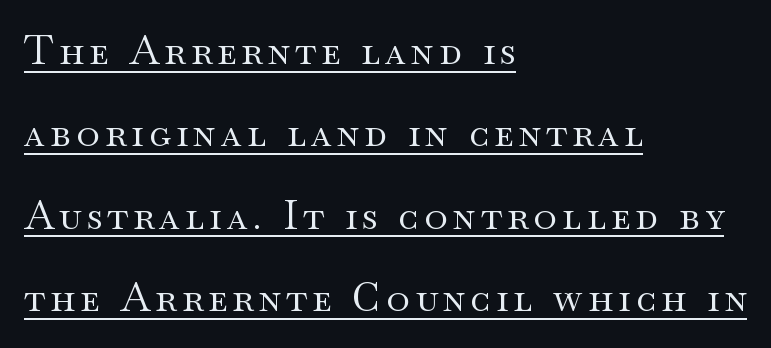
{"serif": "yes", "italic": "no", "bold": "no", "weight": "regular", "width": "wide", "stroke_contrast": "medium", "x_height": "small", "monospaced": "no", "underline": "yes", "align": "left", "line_spacing": "loose", "line_spacing_ratio": 2.06, "glyph_px": 40}
